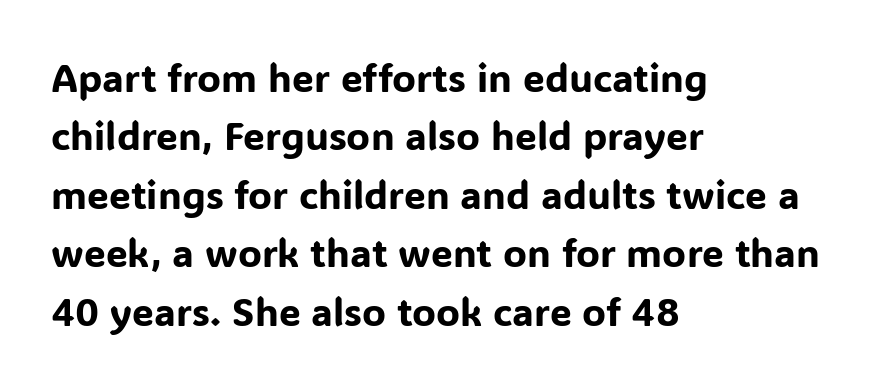
You can tell from the bare stems that sans-serif type was used. Layout note: lines flush left. Looks like regular typesetting: each glyph gets only the width it needs. The area under the type is left untouched.
